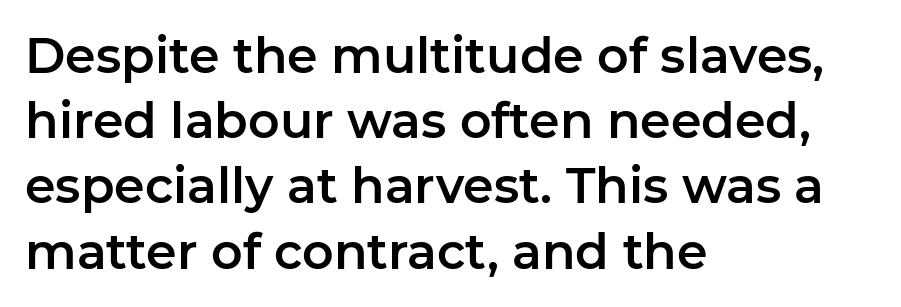
{"serif": "no", "italic": "no", "width": "normal", "stroke_contrast": "low", "x_height": "medium", "monospaced": "no", "underline": "no", "align": "left", "line_spacing": "normal", "line_spacing_ratio": 1.33, "letter_spacing": "normal", "letter_spacing_em": 0.0, "glyph_px": 49}
